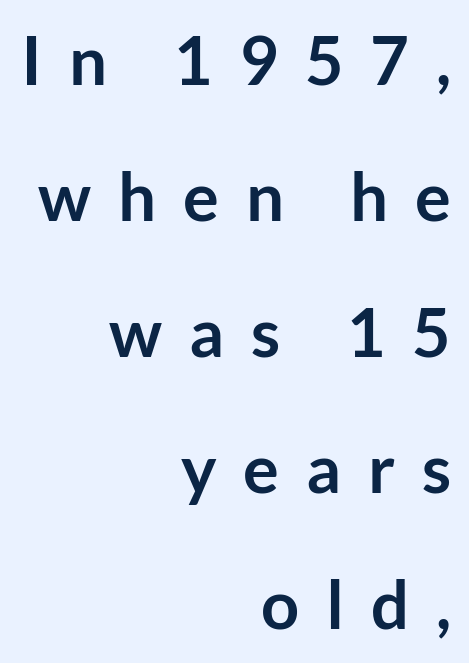
{"serif": "no", "italic": "no", "bold": "yes", "weight": "semibold", "width": "normal", "stroke_contrast": "low", "x_height": "medium", "monospaced": "no", "underline": "no", "align": "right", "line_spacing": "loose", "line_spacing_ratio": 2.03, "letter_spacing": "wide", "letter_spacing_em": 0.4, "glyph_px": 67}
